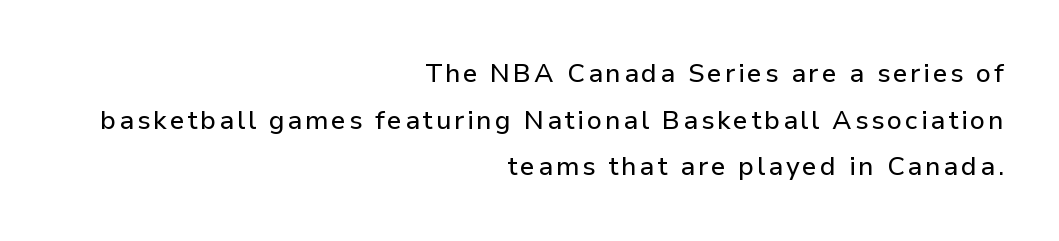
Q: Is the text italic (slanted)? A: No, it is upright.
Q: Is the text underlined? A: No.
Q: How is the paragraph aligned? A: Right-aligned.
